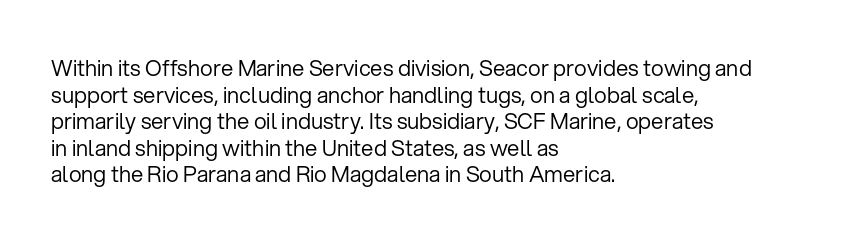
{"italic": "no", "bold": "no", "underline": "no", "align": "left", "line_spacing_ratio": 1.21, "letter_spacing": "normal", "letter_spacing_em": 0.0, "glyph_px": 22}
